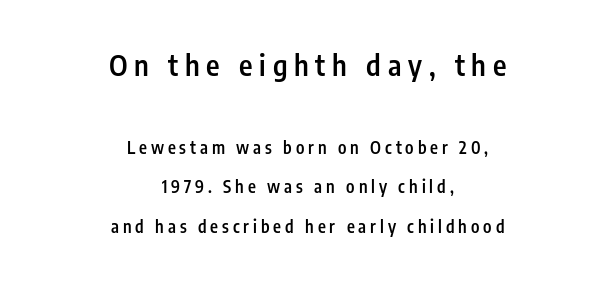
{"serif": "no", "italic": "no", "bold": "semi", "weight": "semibold", "width": "condensed", "stroke_contrast": "low", "x_height": "medium", "monospaced": "no", "underline": "no", "align": "center", "line_spacing": "loose", "line_spacing_ratio": 2.31, "letter_spacing": "wide", "letter_spacing_em": 0.23, "larger_block": "first", "size_ratio": 1.71, "glyph_px": 29}
